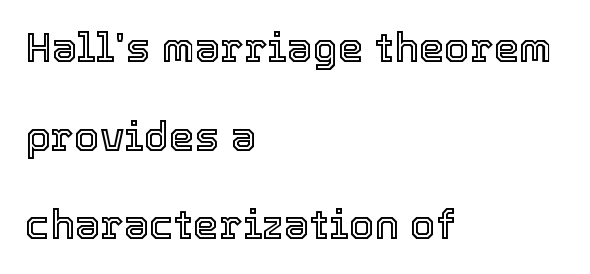
{"italic": "no", "width": "normal", "x_height": "medium", "monospaced": "no", "underline": "no", "align": "left", "line_spacing": "loose", "line_spacing_ratio": 2.16, "letter_spacing": "normal", "letter_spacing_em": 0.0, "glyph_px": 41}
